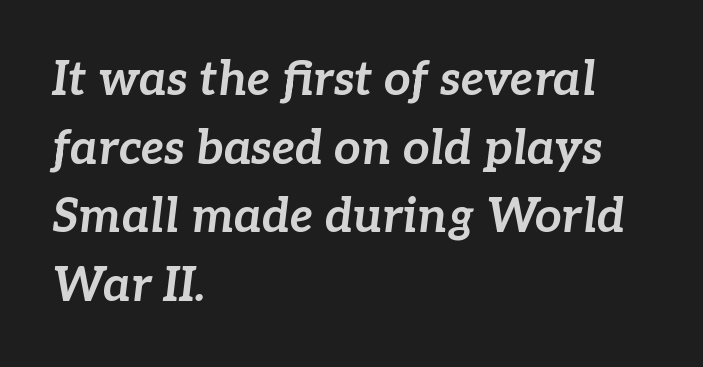
Q: Is the text bold? A: Yes.
Q: Is the text italic (slanted)? A: Yes, it leans right by about 7 degrees.
Q: Is the text underlined? A: No.
Q: How is the paragraph aligned? A: Left-aligned.
Q: Is the spacing between letters normal or unusually wide? A: Normal.
Q: Is the spacing between lines tight, normal or loose? A: Normal.
Q: Width (condensed, normal, or wide)? A: Normal.
Q: Stroke contrast? A: Low.
Q: x-height? A: Medium.
Q: Monospaced? A: No.
